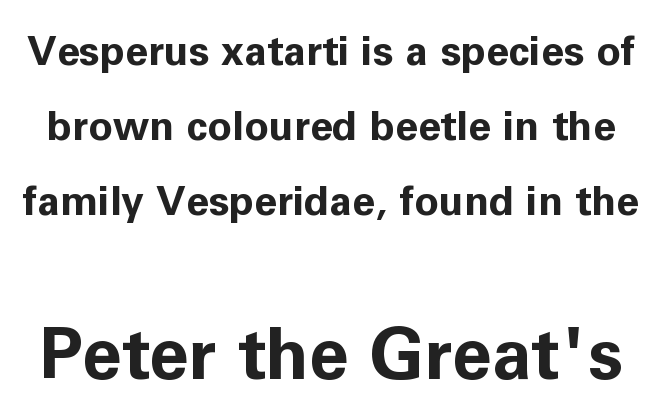
The image shows 71 px bold sans-serif type, upright; set line spacing 1.83x, normal letter spacing, not underlined; the second (bottom) block is 1.73x larger; low stroke contrast and a medium x-height.
